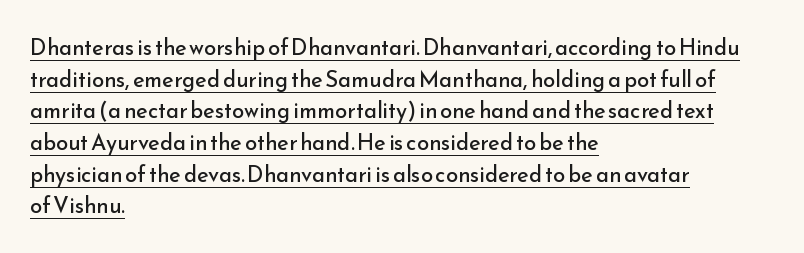
All the whitespace from short lines collects on the right. The font's upright variant was chosen for this text. Observe the ordinary spacing: letters are neighbours, not strangers. This reads as an unemphasized weight, regular at the heaviest.
